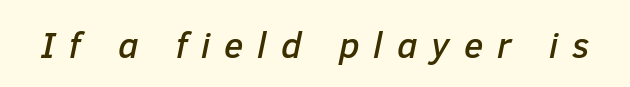
{"italic": "yes", "lean": "right", "slant_degrees": 12, "width": "normal", "stroke_contrast": "low", "x_height": "medium", "monospaced": "no", "underline": "no", "letter_spacing": "wide", "letter_spacing_em": 0.39, "glyph_px": 36}
